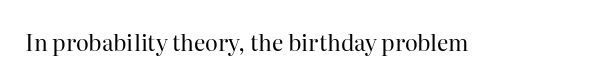
The space directly below the letters is spotless. Quick note: not italic, upright. The line texture is even and compact thanks to regular tracking. These glyphs show unthickened strokes, regular width or finer.
